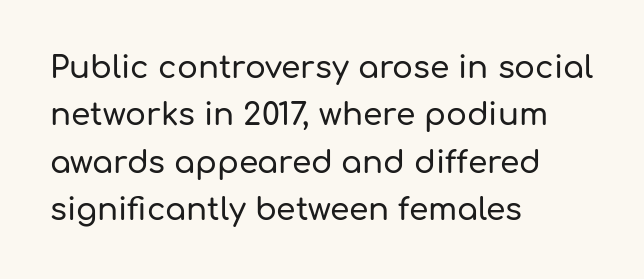
The horizontal fit of the characters is conventional and even. You could not count columns in this text — the font is proportionally spaced. Check where the strokes stop: nothing finishes them off — pure sans. Honestly, the row spacing looks completely unremarkable.
